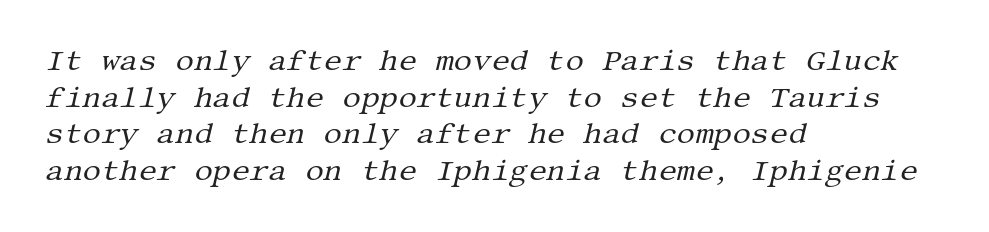
The image shows 29 px regular-weight serif type, italic (leaning right); set left-aligned, normal line spacing (1.26x), normal letter spacing, not underlined; medium stroke contrast and a large x-height.
